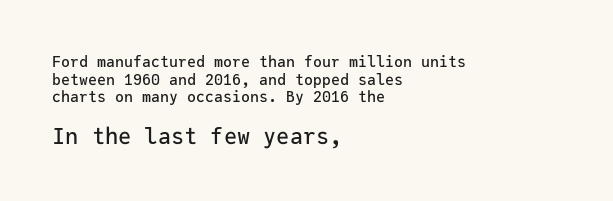
The image shows 22 px text type, upright; set left-aligned, line spacing 1.18x, normal letter spacing, not underlined; the second (bottom) block is 1.47x larger.
